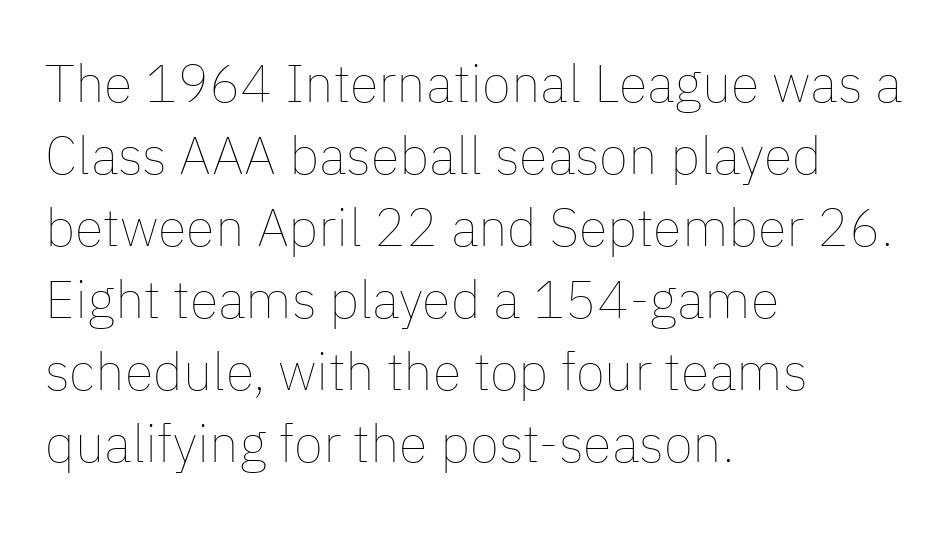
The image shows 53 px thin type, upright; set left-aligned, normal line spacing (1.36x), normal letter spacing, not underlined; low stroke contrast and a medium x-height.
